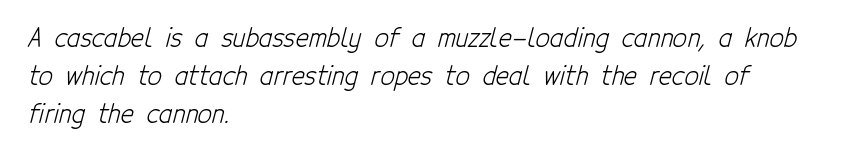
Q: Is the text bold? A: No.
Q: Is the text underlined? A: No.
Q: How is the paragraph aligned? A: Left-aligned.
Q: Is the spacing between letters normal or unusually wide? A: Normal.
Q: Is the spacing between lines tight, normal or loose? A: Normal.
